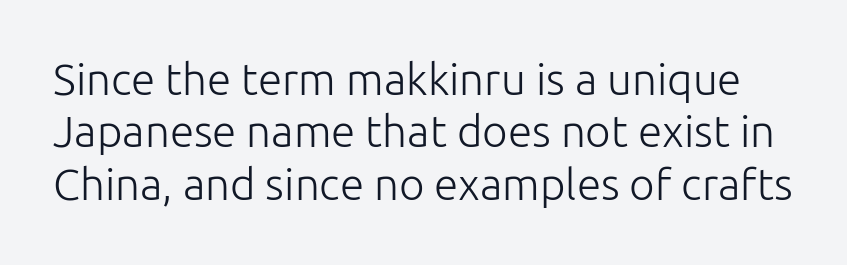
Descenders are the only things crossing below the line. Spacing between characters is what you'd get straight out of the box. A typesetter would label this face a sans. This sample uses an upright cut, with every glyph sitting square on the baseline. Character widths vary here, with narrow letters taking less room than wide ones. The letterforms sit at book weight or below.
